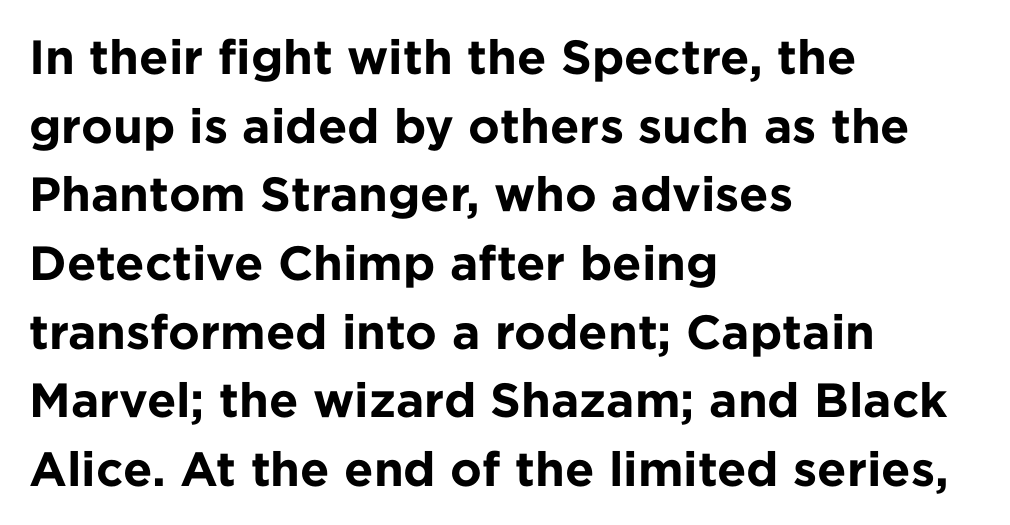
{"serif": "no", "italic": "no", "bold": "yes", "weight": "bold", "width": "normal", "stroke_contrast": "low", "x_height": "medium", "monospaced": "no", "underline": "no", "align": "left", "line_spacing": "normal", "line_spacing_ratio": 1.43, "letter_spacing": "normal", "letter_spacing_em": 0.0, "glyph_px": 48}
